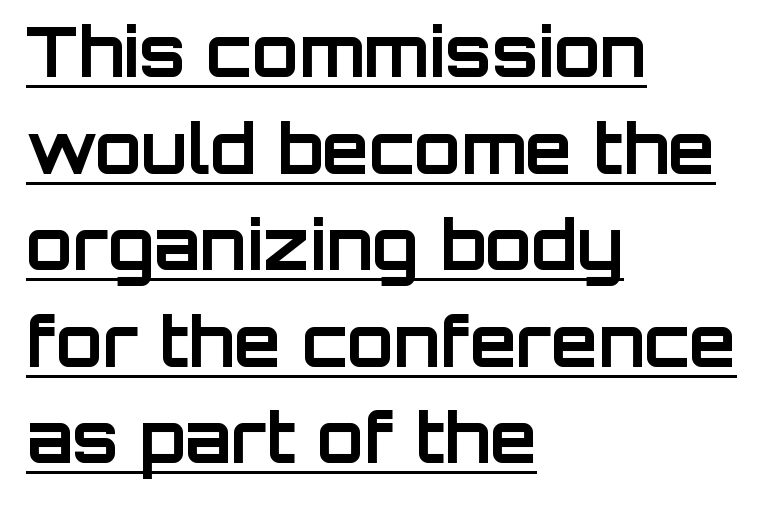
{"serif": "no", "italic": "no", "bold": "yes", "weight": "bold", "width": "normal", "stroke_contrast": "low", "x_height": "large", "monospaced": "no", "underline": "yes", "align": "left", "line_spacing": "normal", "line_spacing_ratio": 1.42, "letter_spacing": "normal", "letter_spacing_em": 0.0, "glyph_px": 68}
